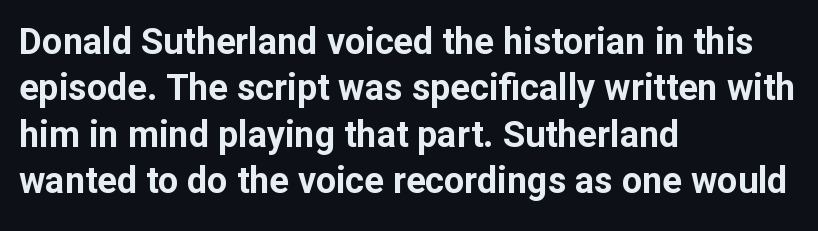
{"serif": "no", "italic": "no", "bold": "yes", "weight": "bold", "width": "normal", "stroke_contrast": "low", "x_height": "medium", "monospaced": "no", "underline": "no", "align": "left", "line_spacing": "normal", "line_spacing_ratio": 1.29, "letter_spacing": "normal", "letter_spacing_em": 0.0, "glyph_px": 36}
